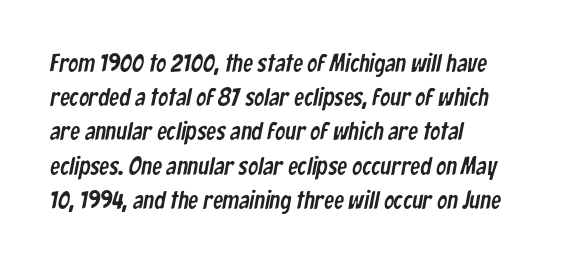
{"underline": "no", "align": "left", "line_spacing": "normal", "line_spacing_ratio": 1.37, "letter_spacing": "normal", "letter_spacing_em": 0.0, "glyph_px": 25}
